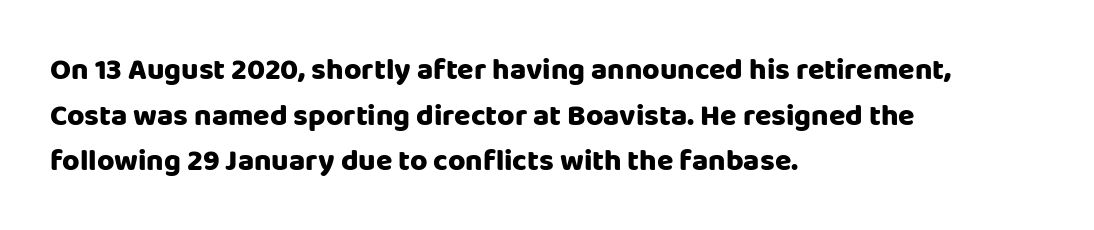
The image shows 30 px sans-serif type, upright; set left-aligned, normal line spacing (1.52x), normal letter spacing, not underlined; low stroke contrast and a large x-height.
